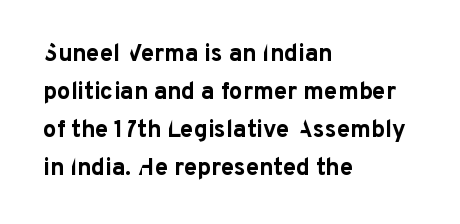
The image shows 24 px bold type, upright; set left-aligned, normal line spacing (1.58x), normal letter spacing, not underlined.
